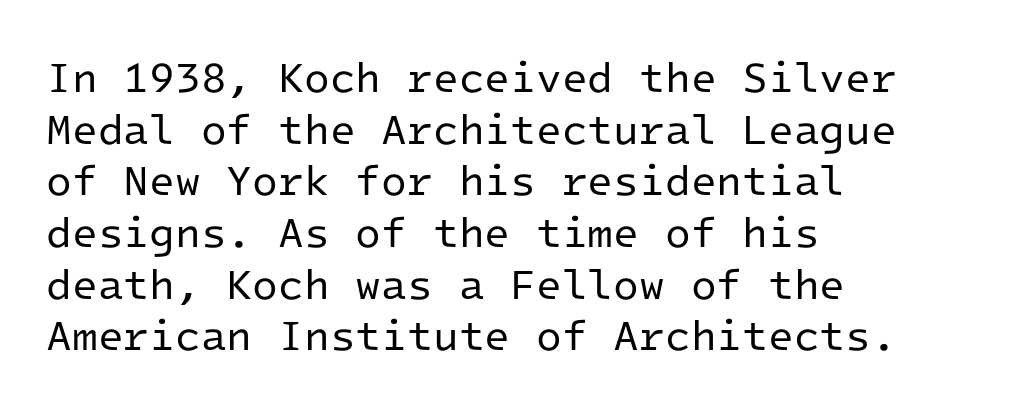
The image shows 42 px regular-weight sans-serif type, upright, monospaced; set left-aligned, line spacing 1.23x, normal letter spacing, not underlined; low stroke contrast and a medium x-height.
